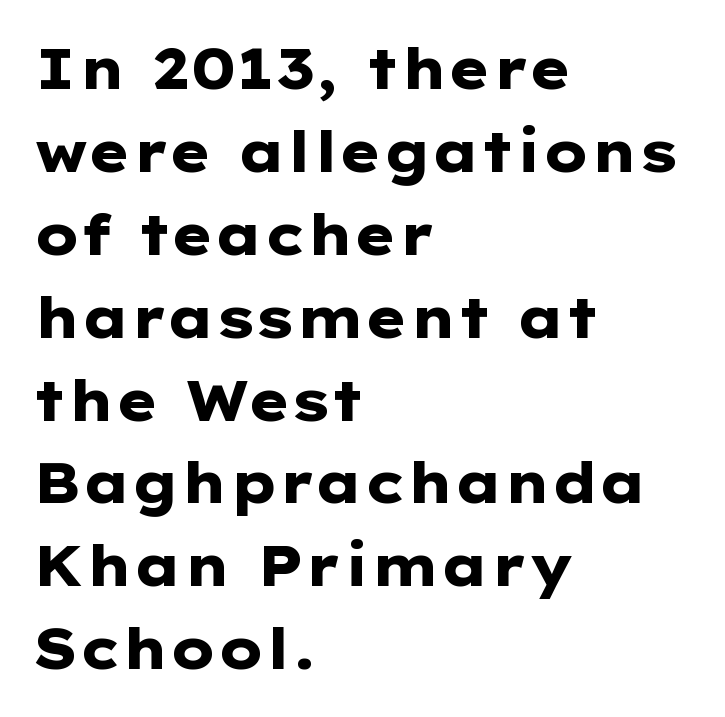
Tracking value appears to be zero — textbook default spacing. Descenders are the only things crossing below the line. A dark, heavy texture on the line: the type is bold. You could not count columns in this text — the font is proportionally spaced.
